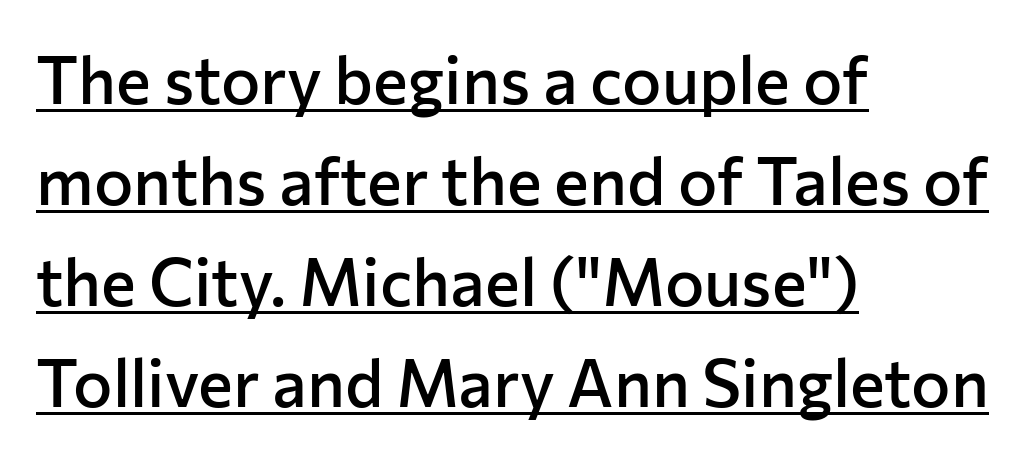
The image shows 66 px semibold sans-serif type, upright; set left-aligned, normal line spacing (1.53x), normal letter spacing, underlined; low stroke contrast and a medium x-height.
